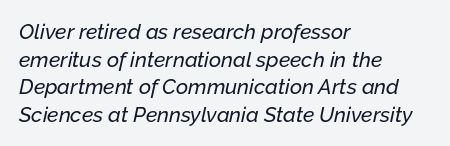
{"italic": "yes", "lean": "right", "slant_degrees": 12, "underline": "no", "align": "left", "line_spacing": "normal", "line_spacing_ratio": 1.31, "letter_spacing": "normal", "letter_spacing_em": 0.0, "glyph_px": 21}
